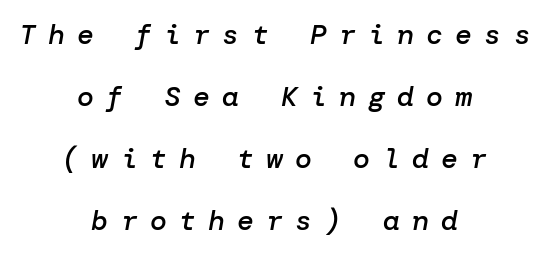
{"italic": "yes", "lean": "right", "slant_degrees": 10, "bold": "semi", "weight": "semibold", "width": "normal", "stroke_contrast": "low", "x_height": "medium", "underline": "no", "align": "center", "line_spacing": "loose", "line_spacing_ratio": 2.22, "letter_spacing": "wide", "letter_spacing_em": 0.44, "glyph_px": 28}
